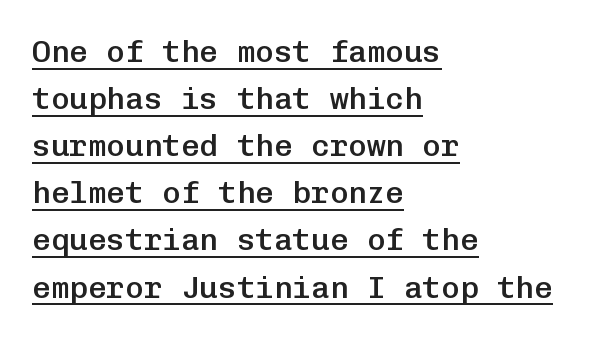
The image shows 31 px semibold sans-serif type, upright, monospaced; set left-aligned, normal line spacing (1.52x), normal letter spacing, underlined; low stroke contrast and a medium x-height.
